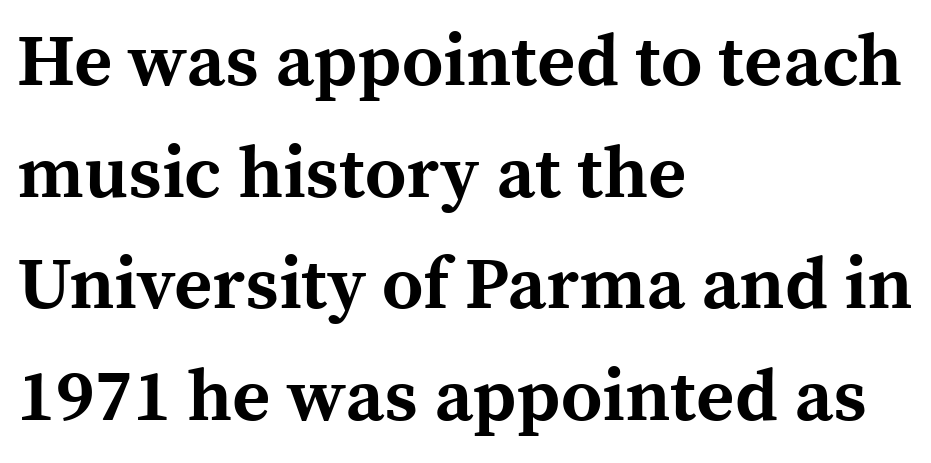
Q: Is the text bold? A: Yes.
Q: Is the text italic (slanted)? A: No, it is upright.
Q: Is the typeface a serif or a sans-serif typeface? A: Serif.
Q: Is the text underlined? A: No.
Q: How is the paragraph aligned? A: Left-aligned.
Q: Is the spacing between letters normal or unusually wide? A: Normal.
Q: Is the spacing between lines tight, normal or loose? A: Normal.
Q: Width (condensed, normal, or wide)? A: Normal.
Q: x-height? A: Medium.
Q: Monospaced? A: No.
